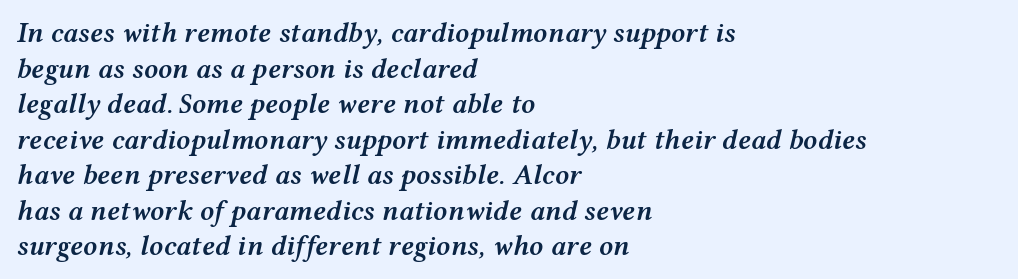
The image shows 28 px semibold, wide type, italic (leaning right); set left-aligned, normal line spacing (1.27x), normal letter spacing, not underlined; medium stroke contrast and a medium x-height.
